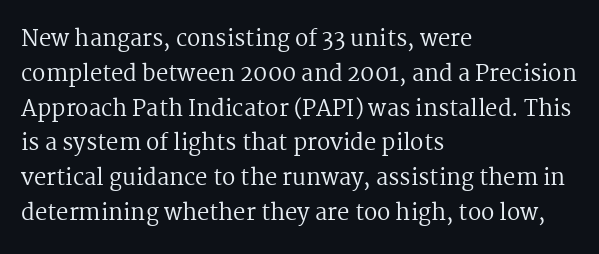
All the whitespace from short lines collects on the right. No extra tracking has been applied to these lines. Characters remain perfectly vertical along every line. The space beneath each line is pristine and unruled. Vertical stems look standard width or narrower in stroke.
